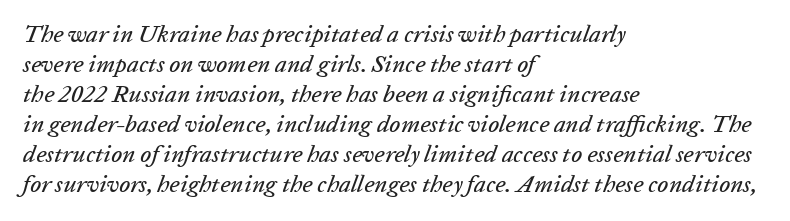
The image shows 24 px text type, italic (leaning right); set left-aligned, normal line spacing (1.25x), normal letter spacing, not underlined.
